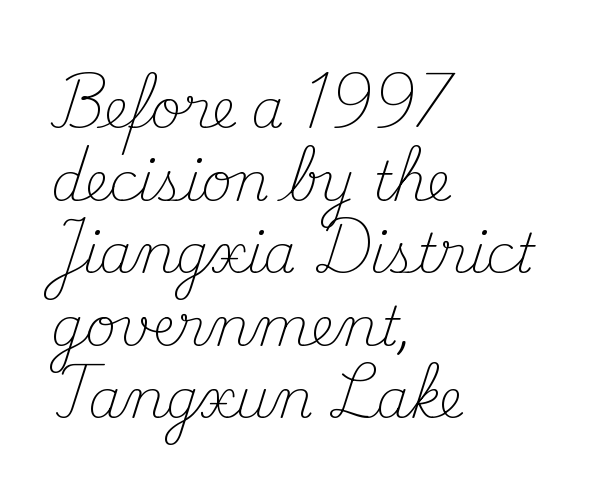
The image shows 53 px light serif type; set left-aligned, normal line spacing (1.37x), normal letter spacing, not underlined; medium stroke contrast and a small x-height.
